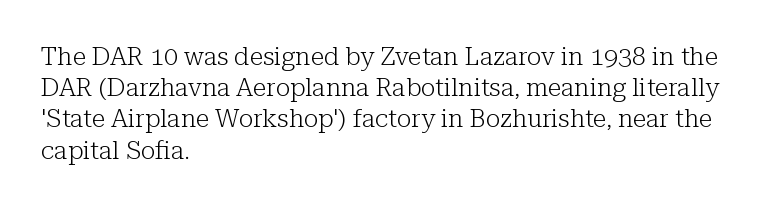
{"italic": "no", "bold": "no", "underline": "no", "align": "left", "line_spacing": "normal", "line_spacing_ratio": 1.25, "letter_spacing": "normal", "letter_spacing_em": 0.0, "glyph_px": 25}
